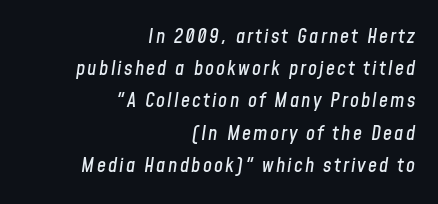
The image shows 20 px text type, italic (leaning right); set right-aligned, normal line spacing (1.61x), not underlined.
